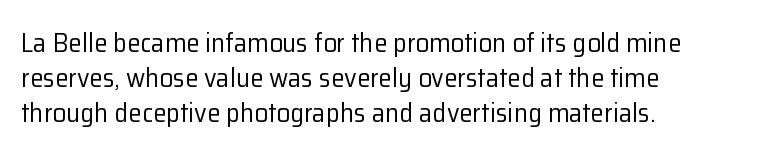
Q: Is the text bold? A: No.
Q: Is the text italic (slanted)? A: No, it is upright.
Q: Is the text underlined? A: No.
Q: How is the paragraph aligned? A: Left-aligned.
Q: Is the spacing between letters normal or unusually wide? A: Normal.
Q: Is the spacing between lines tight, normal or loose? A: Normal.
